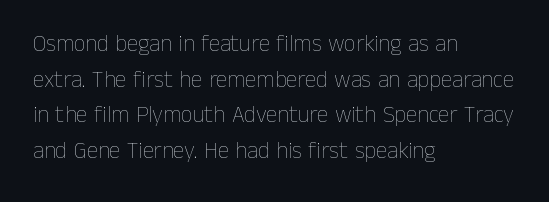
Q: Is the text bold? A: No.
Q: Is the text italic (slanted)? A: No, it is upright.
Q: Is the text underlined? A: No.
Q: How is the paragraph aligned? A: Left-aligned.
Q: Is the spacing between letters normal or unusually wide? A: Normal.
Q: Is the spacing between lines tight, normal or loose? A: Normal.
